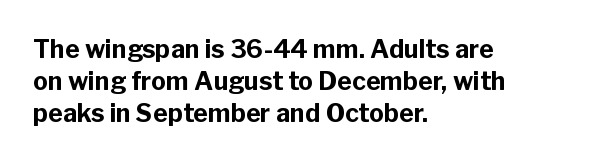
Q: Is the text bold? A: Yes.
Q: Is the text italic (slanted)? A: No, it is upright.
Q: Is the text underlined? A: No.
Q: How is the paragraph aligned? A: Left-aligned.
Q: Is the spacing between letters normal or unusually wide? A: Normal.
Q: Is the spacing between lines tight, normal or loose? A: Normal.
